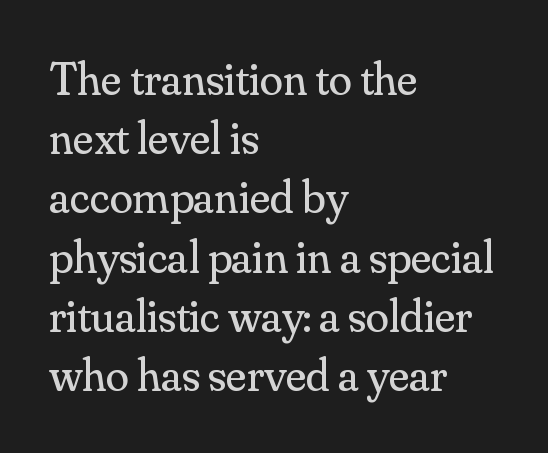
The image shows 47 px regular-weight serif type, upright; set left-aligned, normal line spacing (1.26x), normal letter spacing, not underlined; medium stroke contrast and a small x-height.
